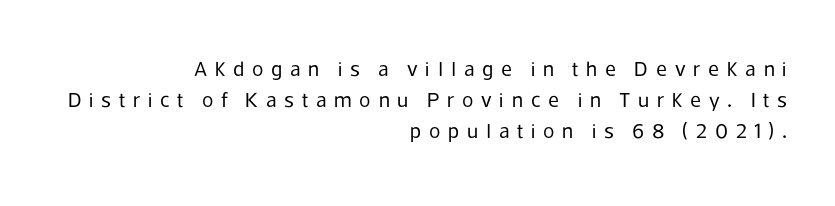
Q: Is the text bold? A: No.
Q: Is the text italic (slanted)? A: No, it is upright.
Q: Is the text underlined? A: No.
Q: How is the paragraph aligned? A: Right-aligned.
Q: Is the spacing between letters normal or unusually wide? A: Unusually wide.
Q: Is the spacing between lines tight, normal or loose? A: Normal.
